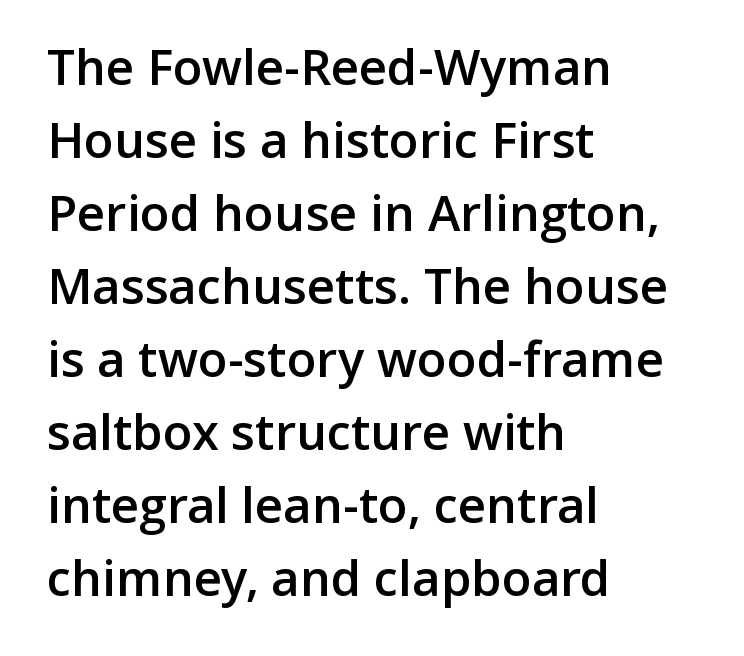
The image shows 49 px semibold sans-serif type, upright; set left-aligned, normal line spacing (1.49x), normal letter spacing, not underlined; low stroke contrast and a medium x-height.
